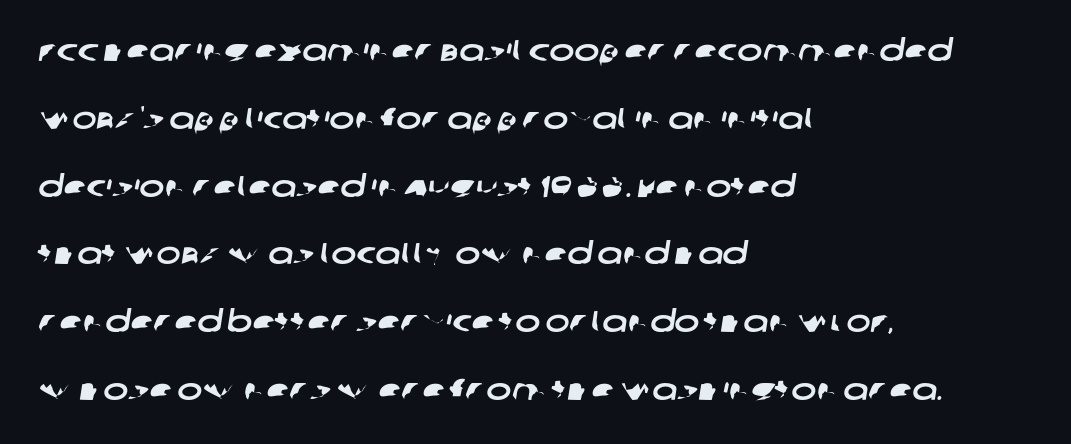
{"serif": "no", "width": "wide", "stroke_contrast": "low", "x_height": "large", "monospaced": "no", "underline": "no", "align": "left", "line_spacing": "loose", "line_spacing_ratio": 2.26, "letter_spacing": "normal", "letter_spacing_em": 0.0, "glyph_px": 30}
